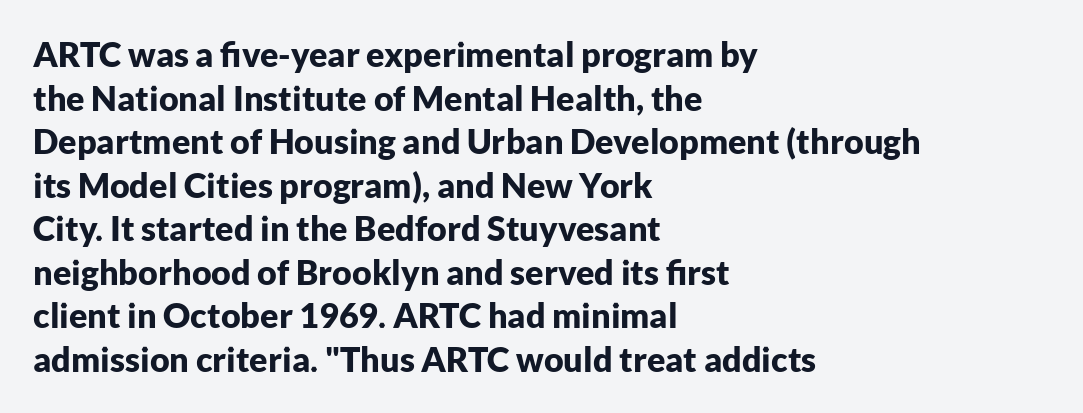
Q: Is the text bold? A: Yes.
Q: Is the text italic (slanted)? A: No, it is upright.
Q: Is the typeface a serif or a sans-serif typeface? A: Sans-serif.
Q: Is the text underlined? A: No.
Q: How is the paragraph aligned? A: Left-aligned.
Q: Is the spacing between letters normal or unusually wide? A: Normal.
Q: Is the spacing between lines tight, normal or loose? A: Normal.
Q: Width (condensed, normal, or wide)? A: Normal.
Q: Stroke contrast? A: Low.
Q: x-height? A: Medium.
Q: Monospaced? A: No.
